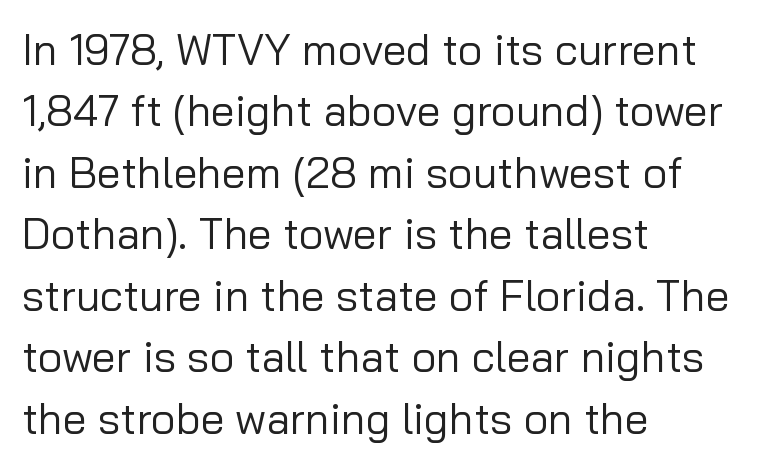
Q: Is the text bold? A: No.
Q: Is the text italic (slanted)? A: No, it is upright.
Q: Is the typeface a serif or a sans-serif typeface? A: Sans-serif.
Q: Is the text underlined? A: No.
Q: How is the paragraph aligned? A: Left-aligned.
Q: Is the spacing between letters normal or unusually wide? A: Normal.
Q: Is the spacing between lines tight, normal or loose? A: Normal.
Q: Width (condensed, normal, or wide)? A: Normal.
Q: Stroke contrast? A: Low.
Q: x-height? A: Medium.
Q: Monospaced? A: No.
